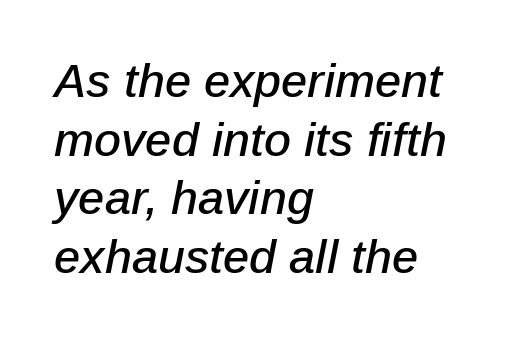
The image shows 47 px text type, italic (leaning right); set left-aligned, normal line spacing (1.25x), normal letter spacing, not underlined; low stroke contrast and a medium x-height.
